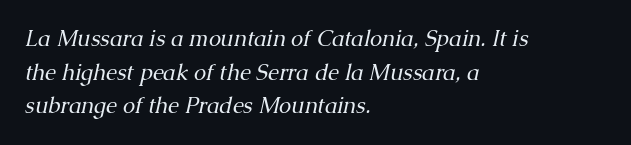
{"italic": "yes", "lean": "right", "slant_degrees": 13, "bold": "no", "underline": "no", "align": "left", "line_spacing": "normal", "line_spacing_ratio": 1.53, "letter_spacing": "normal", "letter_spacing_em": 0.0, "glyph_px": 22}
